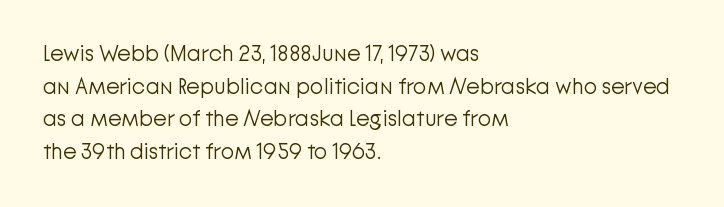
The image shows 22 px text type, upright; set left-aligned, normal line spacing (1.48x), normal letter spacing, not underlined.
